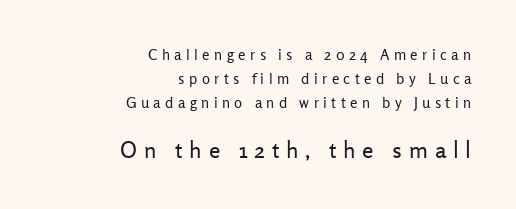
Q: Is the text bold? A: No.
Q: Is the text italic (slanted)? A: No, it is upright.
Q: Is the text underlined? A: No.
Q: How is the paragraph aligned? A: Right-aligned.
Q: Is the spacing between letters normal or unusually wide? A: Unusually wide.
Q: Is the spacing between lines tight, normal or loose? A: Normal.
Q: Which block of text is set in a larger size, the first (top) or the second (bottom)? A: The second (bottom) one.
